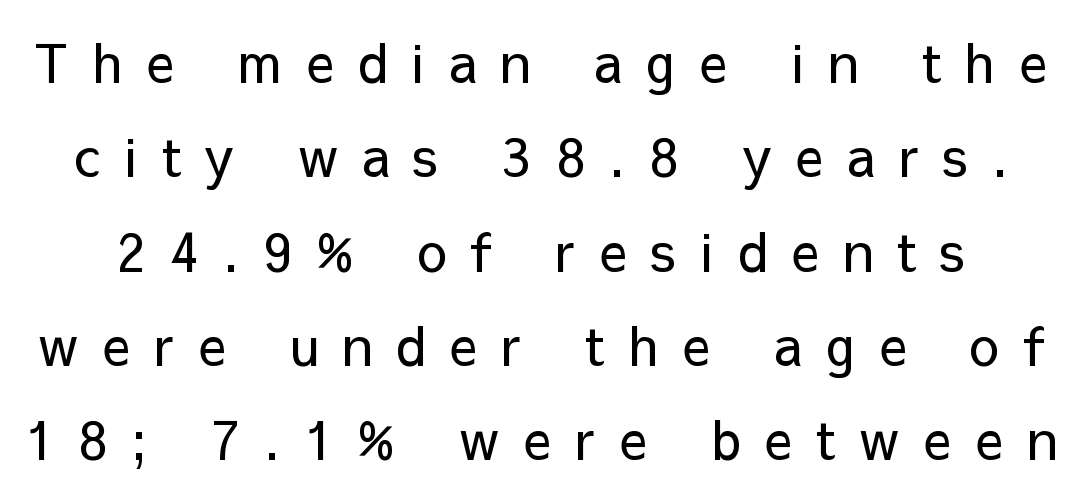
The image shows 53 px regular-weight sans-serif type, upright; set line spacing 1.78x, unusually wide letter spacing (+0.45 em), not underlined; low stroke contrast and a medium x-height.
